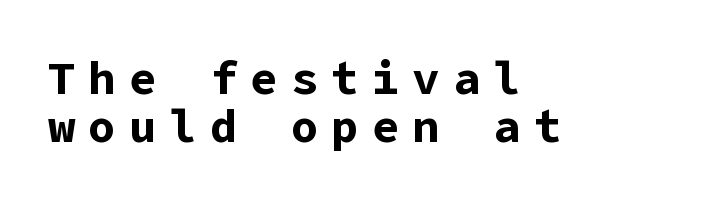
The image shows 46 px bold sans-serif type, upright; set left-aligned, tight line spacing (1.04x), unusually wide letter spacing (+0.28 em), not underlined; low stroke contrast and a medium x-height.
